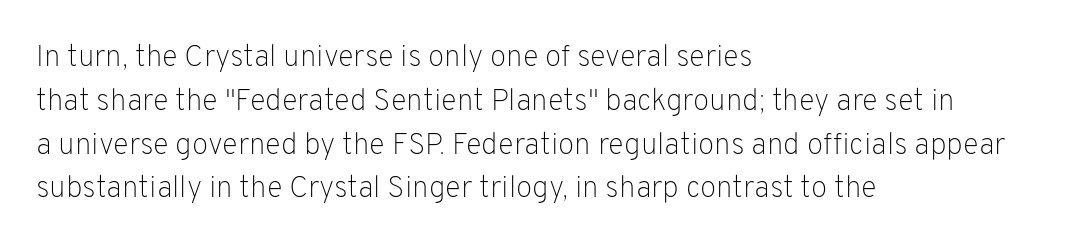
The image shows 30 px light sans-serif type, upright; set left-aligned, normal line spacing (1.46x), normal letter spacing, not underlined; low stroke contrast and a medium x-height.
